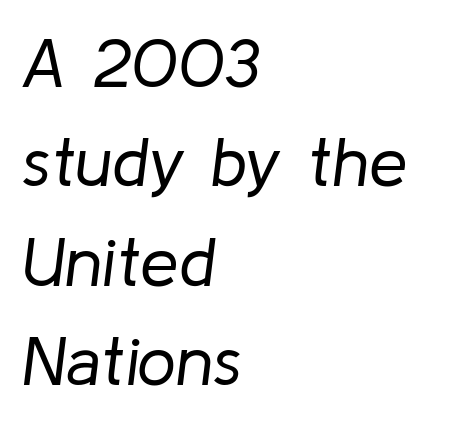
{"italic": "yes", "lean": "right", "slant_degrees": 8, "bold": "no", "weight": "regular", "width": "normal", "stroke_contrast": "low", "x_height": "medium", "monospaced": "no", "underline": "no", "align": "left", "line_spacing": "normal", "line_spacing_ratio": 1.44, "letter_spacing": "normal", "letter_spacing_em": 0.0, "glyph_px": 69}
